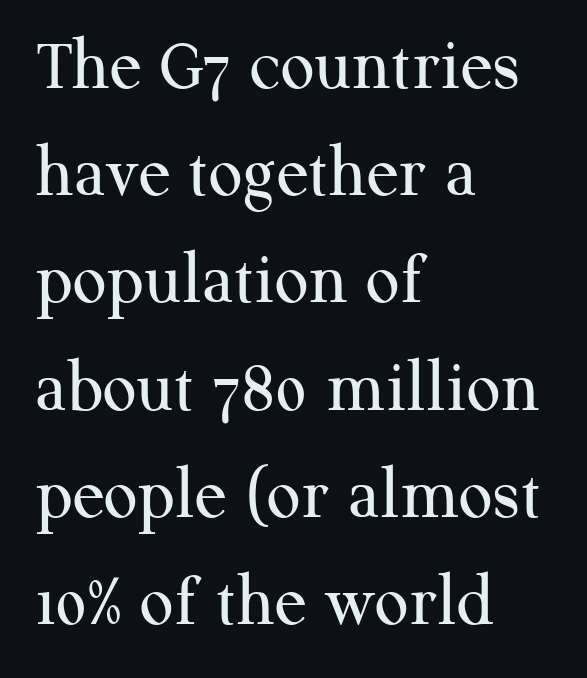
Little horizontal feet cap the strokes, marking this as serif type. This sample is left-justified, so line endings fall wherever the words run out. A quiet, ordinary-to-light weight characterises the typeface. These lines sit exactly where default settings would place them. Inter-character spacing is left at the font's built-in metrics. Upright lettering throughout.
